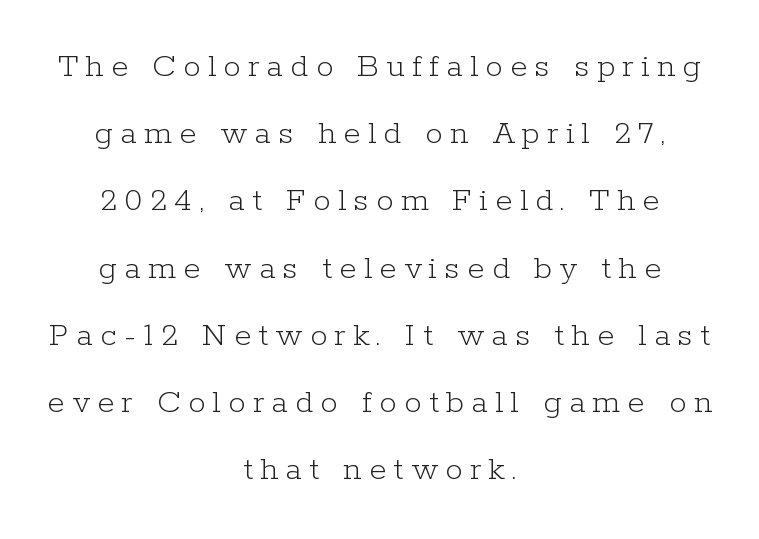
This is the regular roman posture of the typeface. The letterforms stand isolated, each surrounded by extra space. The paragraph shown floats in the horizontal middle. Baseline-to-baseline distance is far greater than the letter height.
